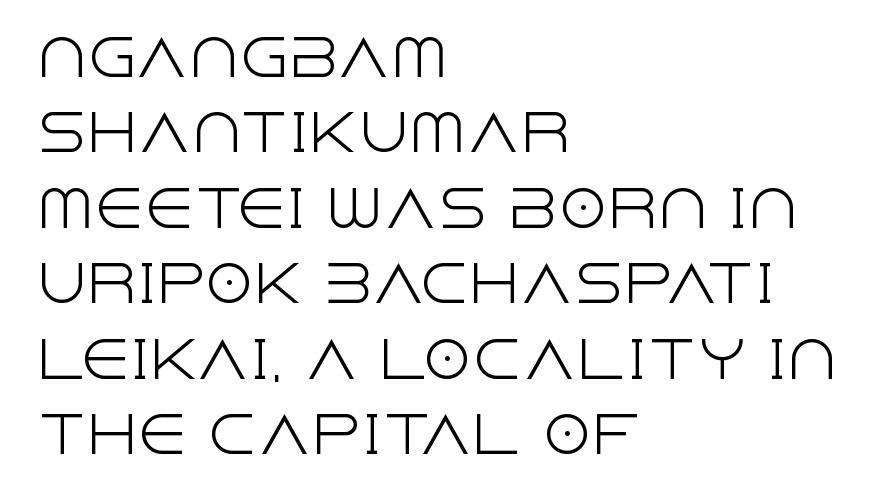
The image shows 50 px light sans-serif type, upright; set left-aligned, normal line spacing (1.51x), normal letter spacing, not underlined; a large x-height.
